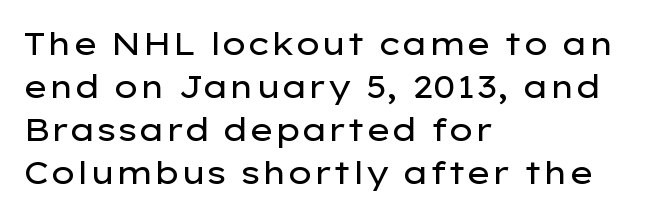
The image shows 32 px regular-weight, wide sans-serif type, upright; set left-aligned, normal line spacing (1.34x), normal letter spacing, not underlined; low stroke contrast and a medium x-height.
